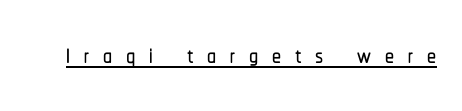
The image shows 36 px condensed sans-serif type, upright; set unusually wide letter spacing (+0.38 em), underlined; low stroke contrast and a medium x-height.
